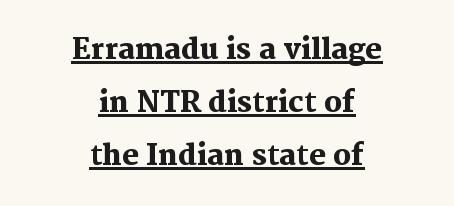
Typographic density is high because the face is bold. Classification — serif. The tracking reads as untouched default to a designer's eye. The face used here appears with an underline applied. Horizontally, the lines are justified to the midpoint only.
